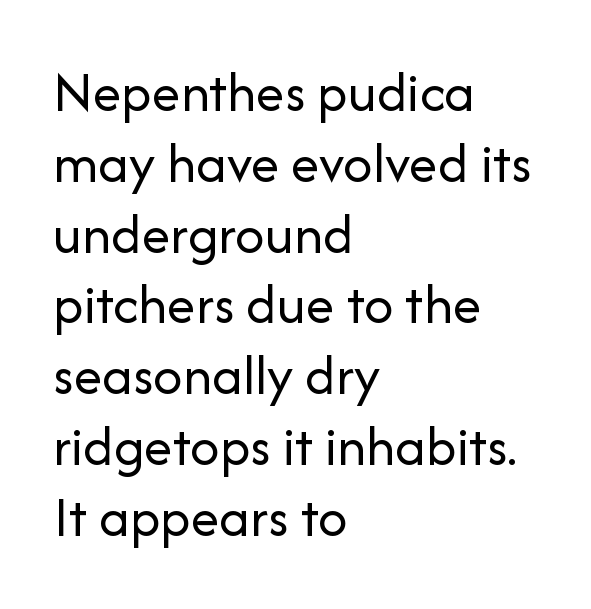
{"serif": "no", "italic": "no", "bold": "no", "weight": "regular", "width": "normal", "stroke_contrast": "low", "x_height": "medium", "monospaced": "no", "underline": "no", "align": "left", "line_spacing_ratio": 1.22, "letter_spacing": "normal", "letter_spacing_em": 0.0, "glyph_px": 58}
